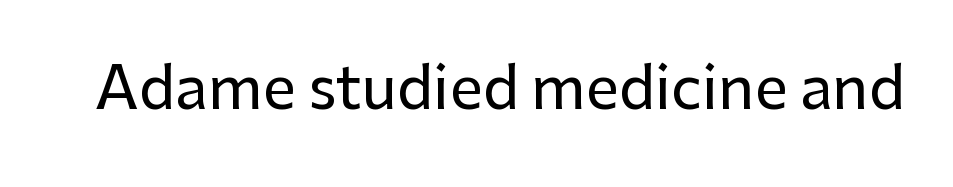
{"serif": "no", "italic": "no", "width": "normal", "stroke_contrast": "low", "x_height": "medium", "monospaced": "no", "underline": "no", "letter_spacing": "normal", "letter_spacing_em": 0.0, "glyph_px": 59}
